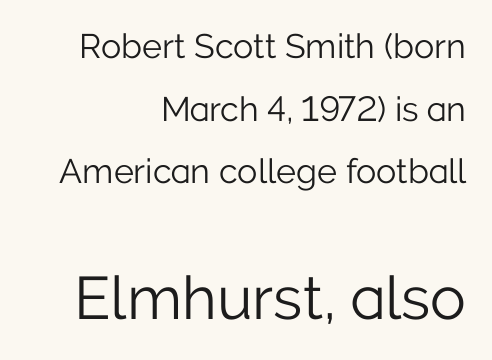
Stroke terminals: plain, sans-serif. The space beneath each line is pristine and unruled. This is not heavy type; no bold has been used. The rendering uses natural spacing where letterforms have individual widths.
